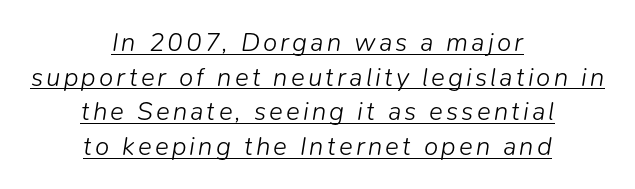
The image shows 26 px text type, italic (leaning right); set centered, normal line spacing (1.33x), underlined.
